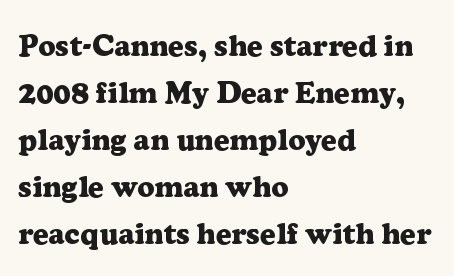
The letters stand straight up with perfectly vertical stems. Where is the straight margin? On the left. Bold? Absolutely — the strokes are thick and heavy. Vertical spacing — default. Plain, unruled lines of type. These lines are composed in type with serifs.
